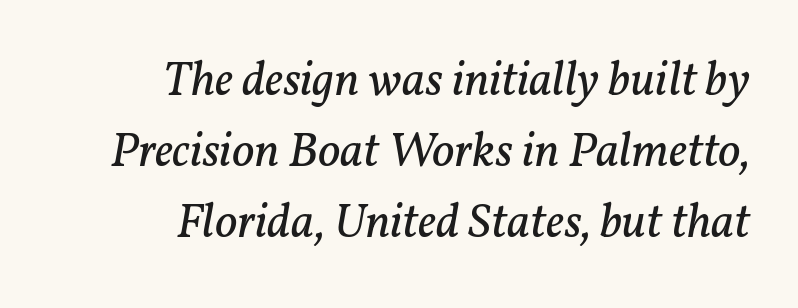
{"serif": "yes", "italic": "yes", "lean": "right", "slant_degrees": 11, "bold": "no", "weight": "regular", "width": "normal", "stroke_contrast": "low", "x_height": "medium", "monospaced": "no", "underline": "no", "align": "right", "line_spacing": "normal", "line_spacing_ratio": 1.45, "letter_spacing": "normal", "letter_spacing_em": 0.0, "glyph_px": 49}
